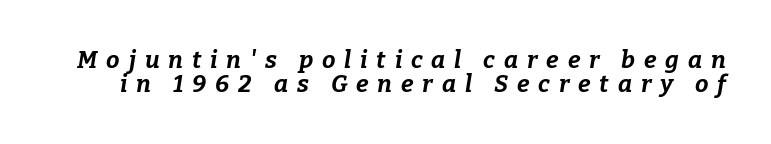
These words are printed bold, with thick strokes throughout. Italic? Definitely — the glyphs are oblique. Whoever set this chose condensed vertical rhythm over breathing room. Observe the wide spacing: letters keep a clear distance from each other.
